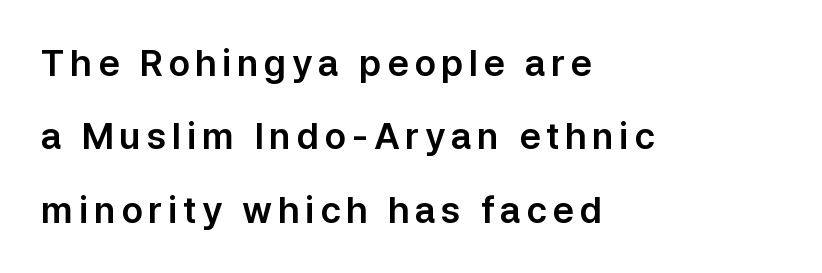
Descender tails drop into unmarked territory. Compared with typical paragraphs, the rows here are farther apart. The lines are quadded left. The type family on display is of the sans-serif kind. A typesetter would call this proportional, since set widths differ per character. You can tell it's not italic because the verticals are truly vertical.
